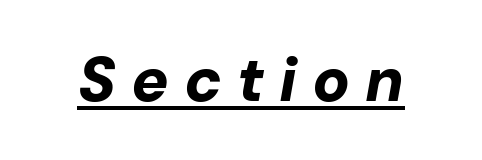
Q: Is the text bold? A: Yes.
Q: Is the text italic (slanted)? A: Yes, it leans right by about 10 degrees.
Q: Is the text underlined? A: Yes.
Q: Is the spacing between letters normal or unusually wide? A: Unusually wide.
Q: Width (condensed, normal, or wide)? A: Normal.
Q: Stroke contrast? A: Low.
Q: x-height? A: Medium.
Q: Monospaced? A: No.
